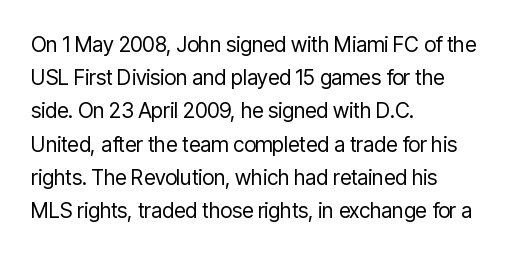
The face looks like a standard text weight, possibly lighter. Short and long lines alike share a common starting point at left. Vertically, the passage feels balanced, rows spaced as you'd expect. A bare baseline throughout the passage. Here the glyphs are tracked normally, forming tight word shapes.
